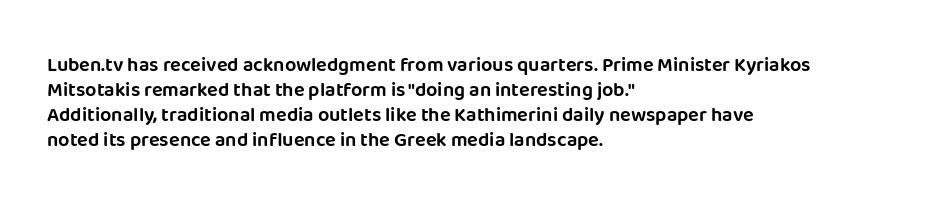
The space between consecutive lines is moderate. The area under the type is left untouched. The letters sit at their default tracking, neither squeezed nor spread. If you drew a line through each stem, it would be perfectly vertical. This rendering uses left alignment, leaving the right contour irregular.
